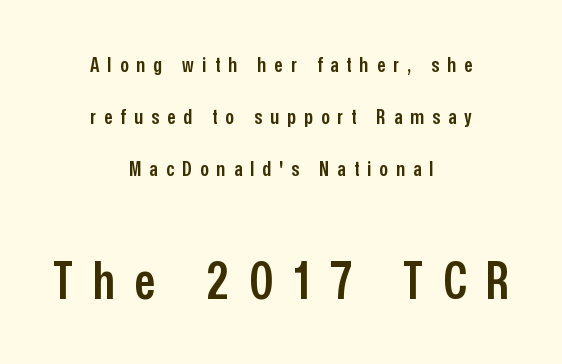
{"serif": "no", "italic": "no", "bold": "semi", "weight": "semibold", "width": "condensed", "stroke_contrast": "low", "x_height": "medium", "monospaced": "no", "underline": "no", "align": "center", "line_spacing": "loose", "line_spacing_ratio": 2.47, "letter_spacing": "wide", "letter_spacing_em": 0.39, "larger_block": "second", "size_ratio": 2.48, "glyph_px": 52}
